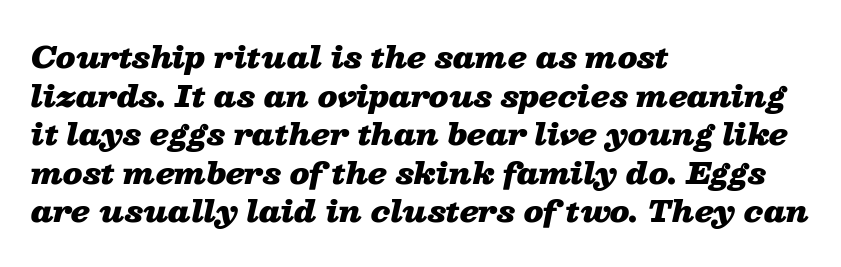
A typesetter would call this zero additional tracking. The strokes are fattened all the way to bold. Honestly, the row spacing looks completely unremarkable. Type without underlining. The passage shown is typed in a proportional face where columns would drift. The text carries the slant typical of an italic or oblique font.
